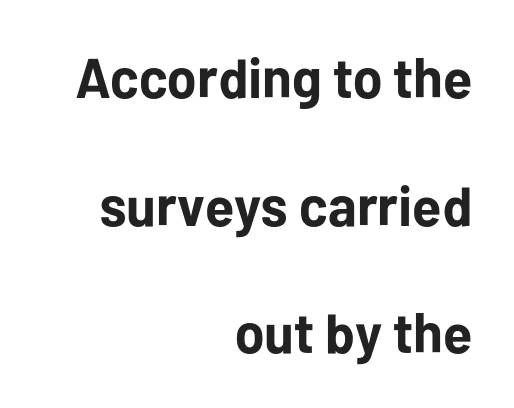
In terms of leading, this rendering errs on the spacious side. Looks like regular typesetting: each glyph gets only the width it needs. The face used here is rendered with its standard letterfit. Check the space under the baseline: it is left empty. This sample uses an upright cut, with every glyph sitting square on the baseline.
